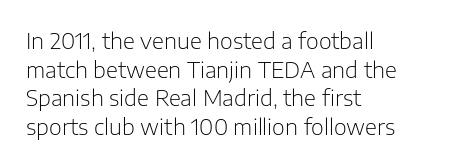
{"italic": "no", "bold": "no", "underline": "no", "align": "left", "line_spacing": "normal", "line_spacing_ratio": 1.3, "letter_spacing": "normal", "letter_spacing_em": 0.0, "glyph_px": 22}
